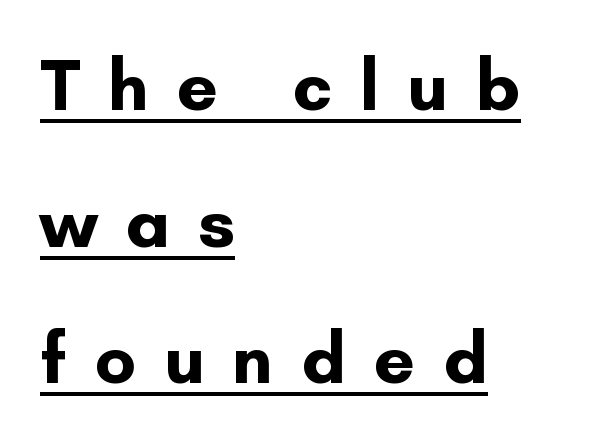
A typographer would call this underscored text. Reading down the block, your eye returns to a fixed left position each line. The face used here has the dense, thick strokes of a bold. The passage shown has open, widely tracked lettering throughout. Regarding serifs, this sample does without them. You could not count columns in this text — the font is proportionally spaced.
